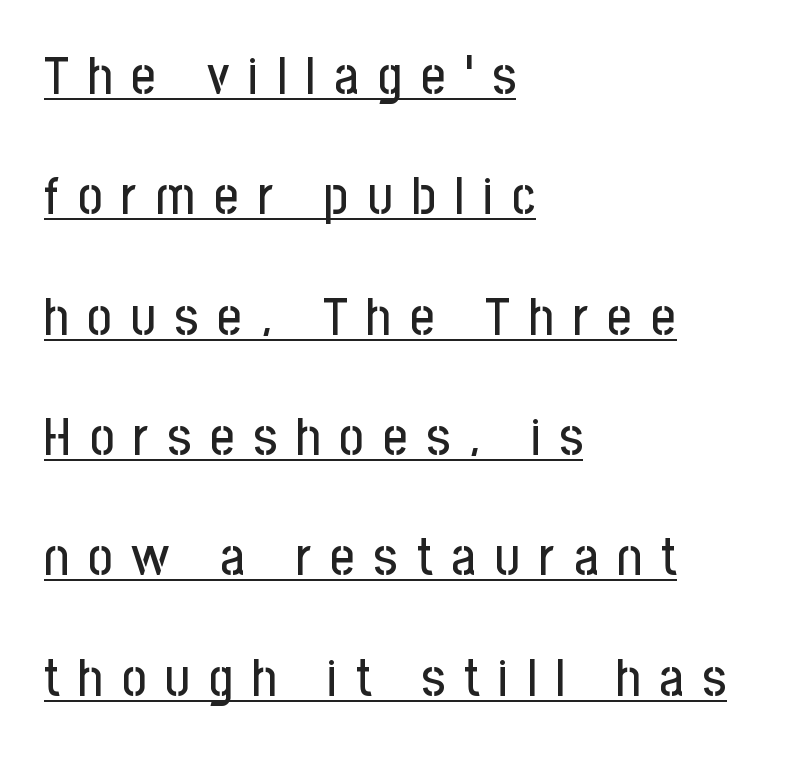
Q: Is the text italic (slanted)? A: No, it is upright.
Q: Is the typeface a serif or a sans-serif typeface? A: Sans-serif.
Q: Is the text underlined? A: Yes.
Q: How is the paragraph aligned? A: Left-aligned.
Q: Is the spacing between letters normal or unusually wide? A: Unusually wide.
Q: Is the spacing between lines tight, normal or loose? A: Loose.
Q: Width (condensed, normal, or wide)? A: Condensed.
Q: Stroke contrast? A: Low.
Q: x-height? A: Medium.
Q: Monospaced? A: No.
